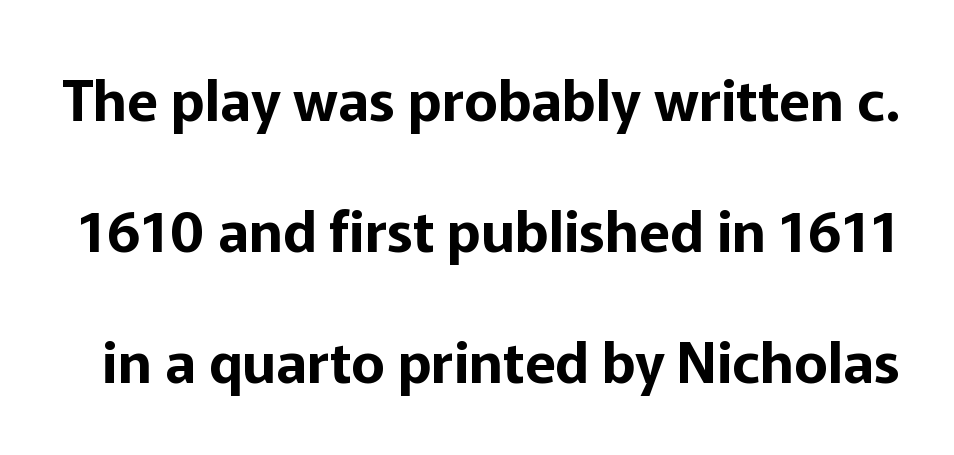
{"serif": "no", "italic": "no", "width": "normal", "stroke_contrast": "low", "x_height": "medium", "monospaced": "no", "underline": "no", "line_spacing": "loose", "line_spacing_ratio": 2.3, "letter_spacing": "normal", "letter_spacing_em": 0.0, "glyph_px": 57}
